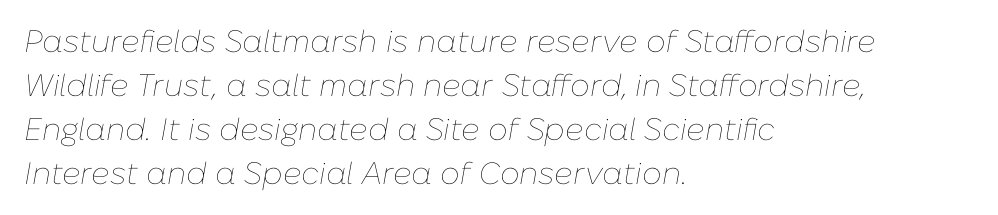
The specimen reads as italic at a glance. In CSS terms this would be text-align: left. Heft: none added — not bold. How would I describe the line gaps? Plain and ordinary. The rendering keeps characters at their native spacing. Lines of text with bare space underneath.
